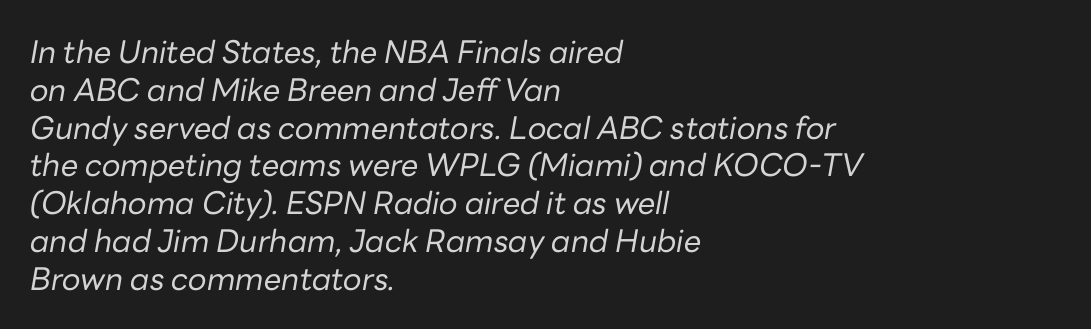
{"italic": "yes", "lean": "right", "slant_degrees": 10, "bold": "no", "weight": "regular", "width": "normal", "stroke_contrast": "low", "x_height": "medium", "monospaced": "no", "underline": "no", "align": "left", "line_spacing_ratio": 1.22, "letter_spacing": "normal", "letter_spacing_em": 0.0, "glyph_px": 31}
